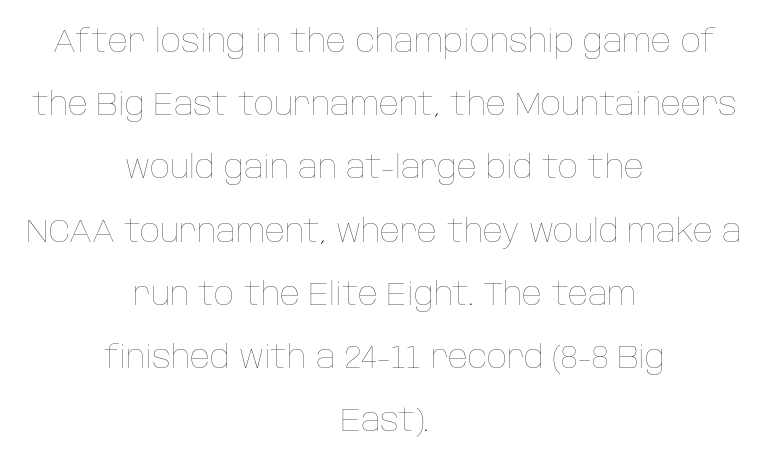
Is there any slant? The stems are plumb. The line texture is even and compact thanks to regular tracking. A light-to-regular cut is what we see here. Airy leading. The rag falls on both sides of this text block equally.
